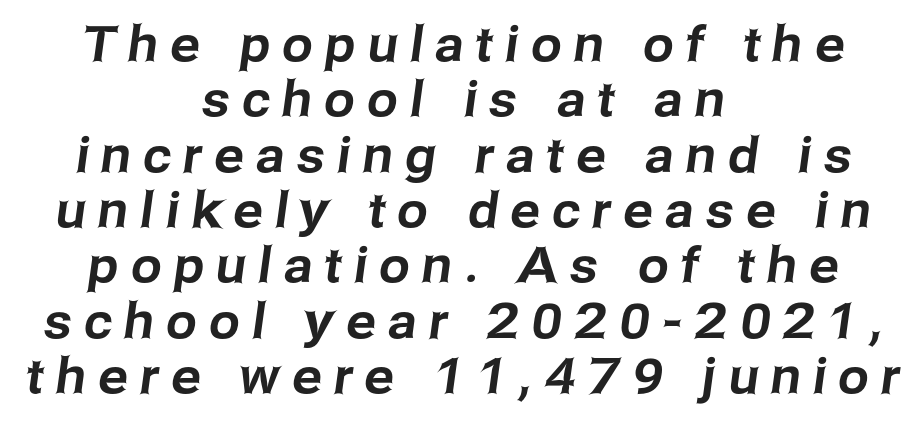
Q: Is the typeface a serif or a sans-serif typeface? A: Sans-serif.
Q: Is the text underlined? A: No.
Q: How is the paragraph aligned? A: Centered.
Q: Is the spacing between letters normal or unusually wide? A: Unusually wide.
Q: Is the spacing between lines tight, normal or loose? A: Tight.
Q: Width (condensed, normal, or wide)? A: Normal.
Q: Stroke contrast? A: Low.
Q: x-height? A: Medium.
Q: Monospaced? A: No.
